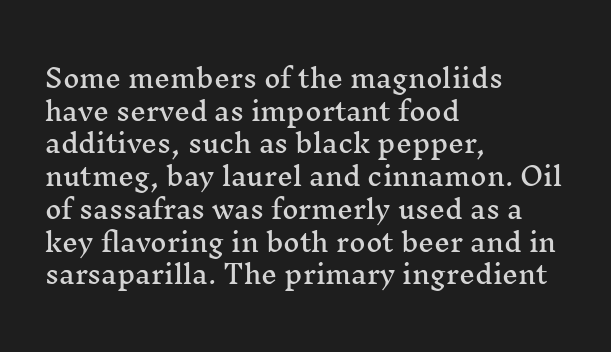
The tracking reads as untouched default to a designer's eye. Has an underline been added? It has not. Where is the straight margin? On the left. A typesetter would call this leading conventional body-copy spacing.
